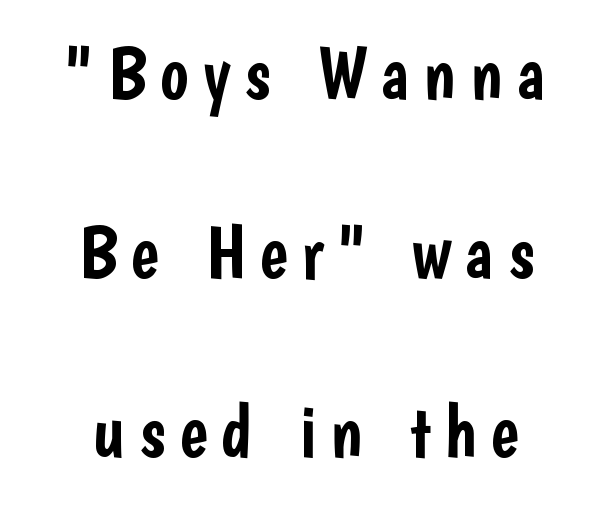
The image shows 75 px condensed sans-serif type, upright; set centered, loose line spacing (2.39x), not underlined; low stroke contrast and a medium x-height.
